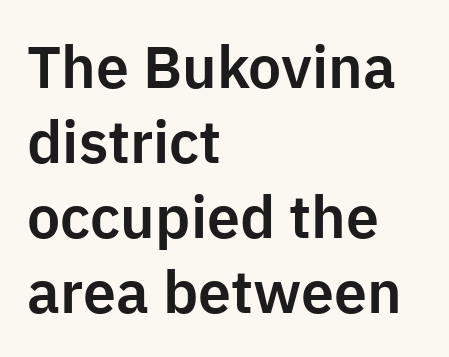
Q: Is the text italic (slanted)? A: No, it is upright.
Q: Is the typeface a serif or a sans-serif typeface? A: Sans-serif.
Q: Is the text underlined? A: No.
Q: How is the paragraph aligned? A: Left-aligned.
Q: Is the spacing between letters normal or unusually wide? A: Normal.
Q: Is the spacing between lines tight, normal or loose? A: Normal.
Q: Width (condensed, normal, or wide)? A: Normal.
Q: Stroke contrast? A: Low.
Q: x-height? A: Medium.
Q: Monospaced? A: No.
